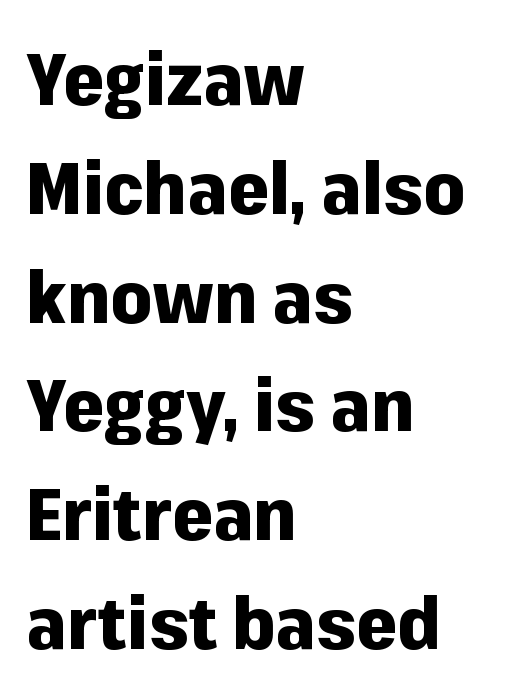
The image shows 73 px heavy sans-serif type, upright; set left-aligned, normal line spacing (1.49x), normal letter spacing, not underlined; low stroke contrast and a medium x-height.
